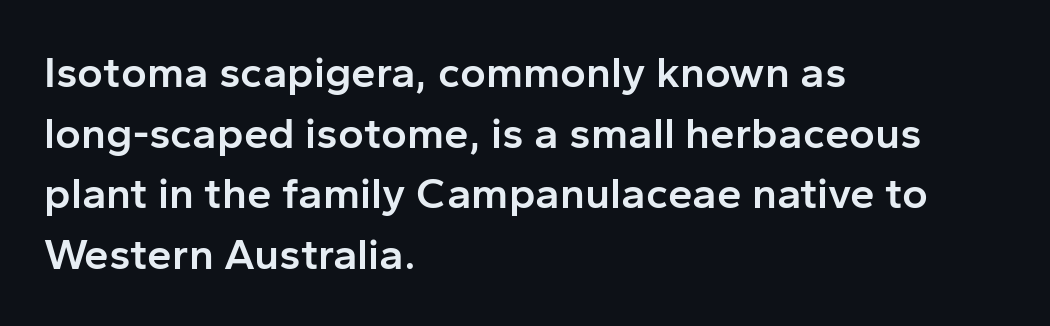
Q: Is the text bold? A: Semi-bold.
Q: Is the text italic (slanted)? A: No, it is upright.
Q: Is the typeface a serif or a sans-serif typeface? A: Sans-serif.
Q: Is the text underlined? A: No.
Q: How is the paragraph aligned? A: Left-aligned.
Q: Is the spacing between letters normal or unusually wide? A: Normal.
Q: Is the spacing between lines tight, normal or loose? A: Normal.
Q: Width (condensed, normal, or wide)? A: Normal.
Q: Stroke contrast? A: Low.
Q: x-height? A: Medium.
Q: Monospaced? A: No.
